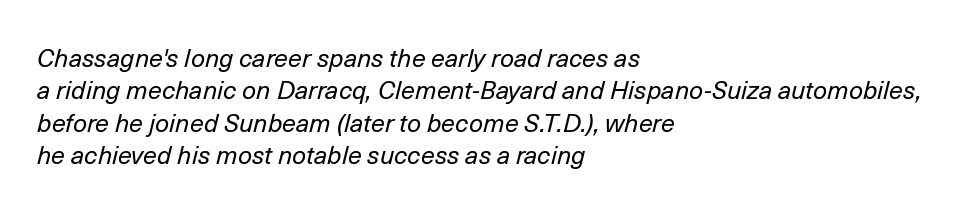
Q: Is the text bold? A: No.
Q: Is the text italic (slanted)? A: Yes, it leans right by about 14 degrees.
Q: Is the text underlined? A: No.
Q: How is the paragraph aligned? A: Left-aligned.
Q: Is the spacing between letters normal or unusually wide? A: Normal.
Q: Is the spacing between lines tight, normal or loose? A: Normal.
